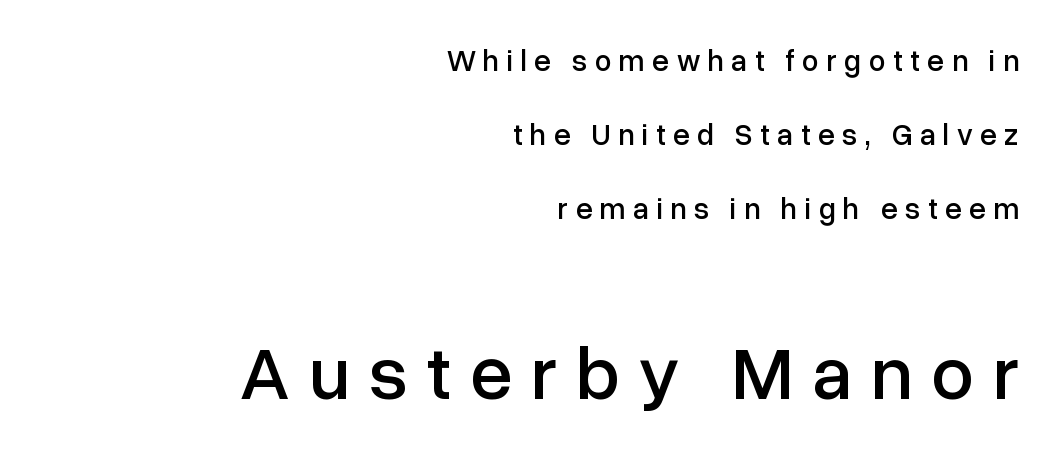
{"serif": "no", "italic": "no", "width": "normal", "stroke_contrast": "low", "x_height": "medium", "monospaced": "no", "underline": "no", "align": "right", "line_spacing": "loose", "line_spacing_ratio": 2.46, "letter_spacing": "wide", "letter_spacing_em": 0.25, "larger_block": "second", "size_ratio": 2.53, "glyph_px": 76}
